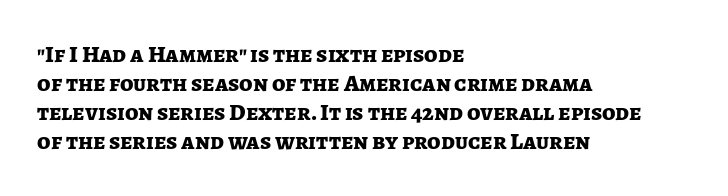
Bold? Absolutely — the strokes are thick and heavy. These lines are set flush left with a ragged right edge. Each row of text sits above clean, open space. There is no visible air inserted between adjacent glyphs. The type sits square on the baseline with zero lean.
